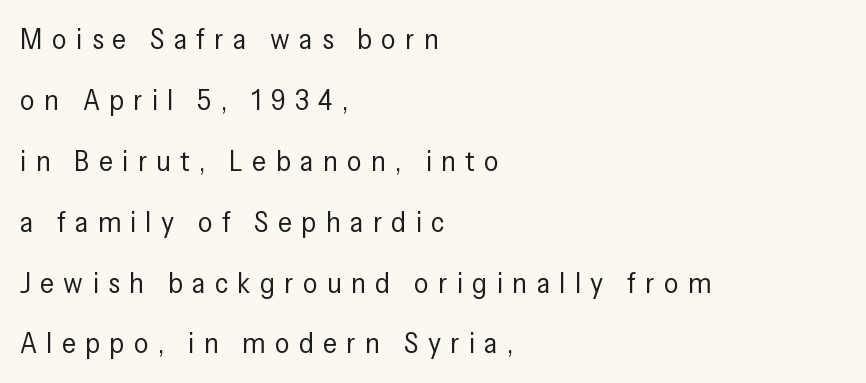
The image shows 29 px regular-weight, condensed sans-serif type, upright; set left-aligned, loose line spacing (2.1x), unusually wide letter spacing (+0.32 em), not underlined; low stroke contrast and a medium x-height.
